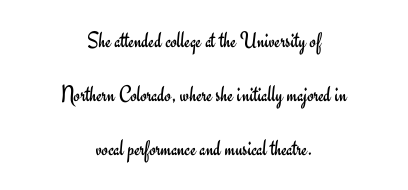
Only glyphs here, with clear space below each row. A centered setting, common on invitations and titles, is used for this passage. Weight: regular or lighter. In terms of leading, this rendering errs on the spacious side. Observe the ordinary spacing: letters are neighbours, not strangers.
